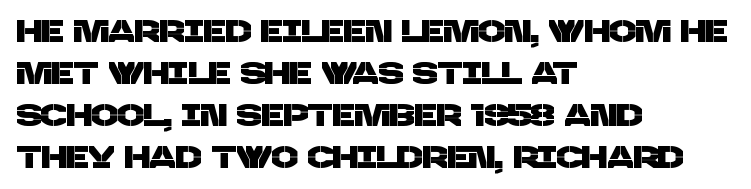
Q: Is the typeface a serif or a sans-serif typeface? A: Sans-serif.
Q: Is the text underlined? A: No.
Q: How is the paragraph aligned? A: Left-aligned.
Q: Is the spacing between letters normal or unusually wide? A: Normal.
Q: Is the spacing between lines tight, normal or loose? A: Normal.
Q: Width (condensed, normal, or wide)? A: Normal.
Q: Stroke contrast? A: Low.
Q: x-height? A: Large.
Q: Monospaced? A: No.
